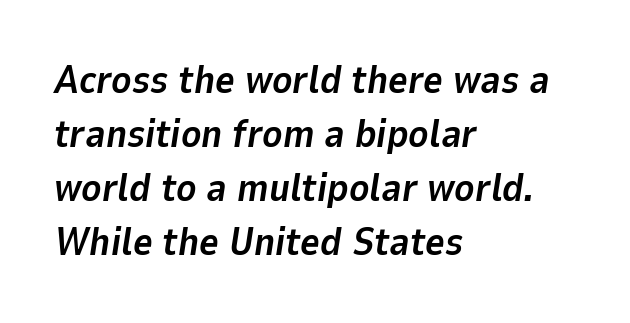
It's the slanting kind of type. The characters look thick and weighty, a clear bold. Any mark beneath the type? The region is blank. The rag falls on the right side of this text block. Is the letter spacing exaggerated? No — it looks like the ordinary default.
